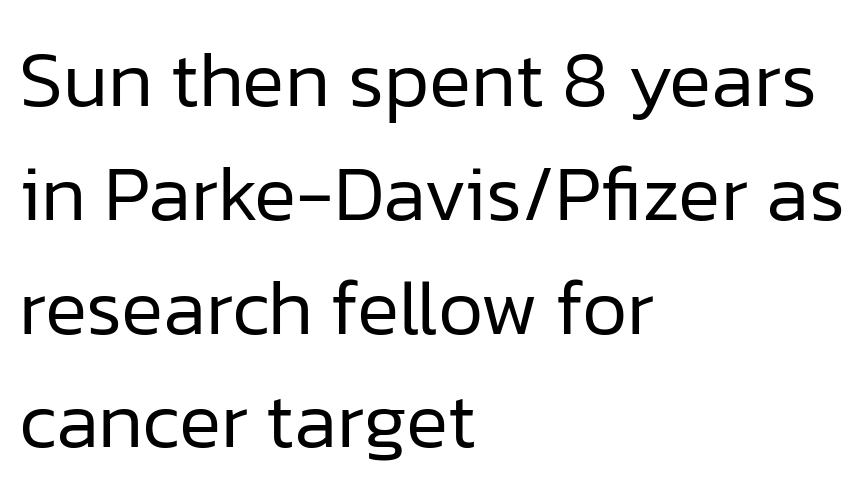
Here the glyphs are tracked normally, forming tight word shapes. Letters rest on an invisible, unmarked baseline. How would I describe the line gaps? Plain and ordinary. Designer's note — italics off, roman on. The setting favours the left margin, as ordinary paragraphs usually do. The text was rendered using a sans face with plain stroke endings.
